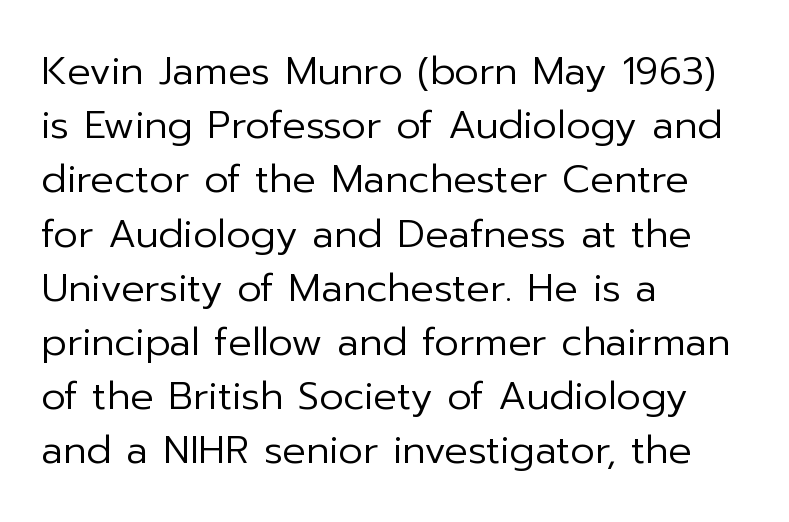
{"serif": "no", "italic": "no", "bold": "no", "weight": "regular", "width": "normal", "stroke_contrast": "low", "x_height": "medium", "monospaced": "no", "underline": "no", "align": "left", "line_spacing": "normal", "line_spacing_ratio": 1.39, "letter_spacing": "normal", "letter_spacing_em": 0.0, "glyph_px": 39}
